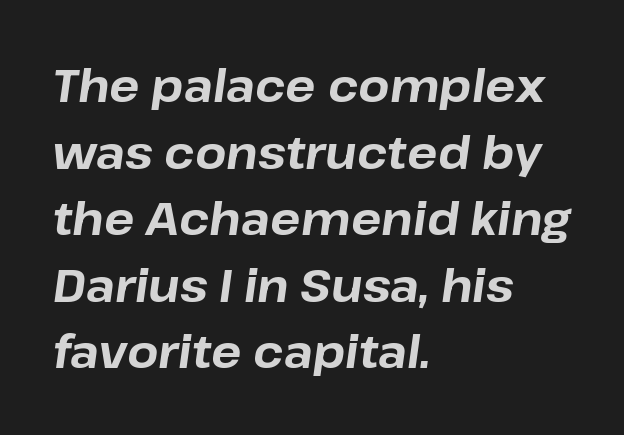
Q: Is the text bold? A: Yes.
Q: Is the text italic (slanted)? A: Yes, it leans right by about 8 degrees.
Q: Is the text underlined? A: No.
Q: How is the paragraph aligned? A: Left-aligned.
Q: Is the spacing between letters normal or unusually wide? A: Normal.
Q: Is the spacing between lines tight, normal or loose? A: Normal.
Q: Width (condensed, normal, or wide)? A: Normal.
Q: Stroke contrast? A: Low.
Q: x-height? A: Medium.
Q: Monospaced? A: No.
